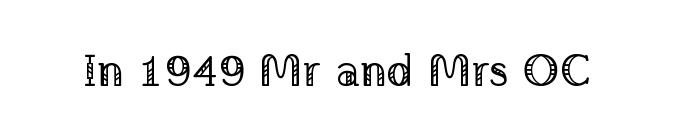
{"serif": "yes", "italic": "no", "bold": "no", "weight": "regular", "width": "normal", "stroke_contrast": "low", "x_height": "medium", "monospaced": "no", "underline": "no", "letter_spacing": "normal", "letter_spacing_em": 0.0, "glyph_px": 45}
